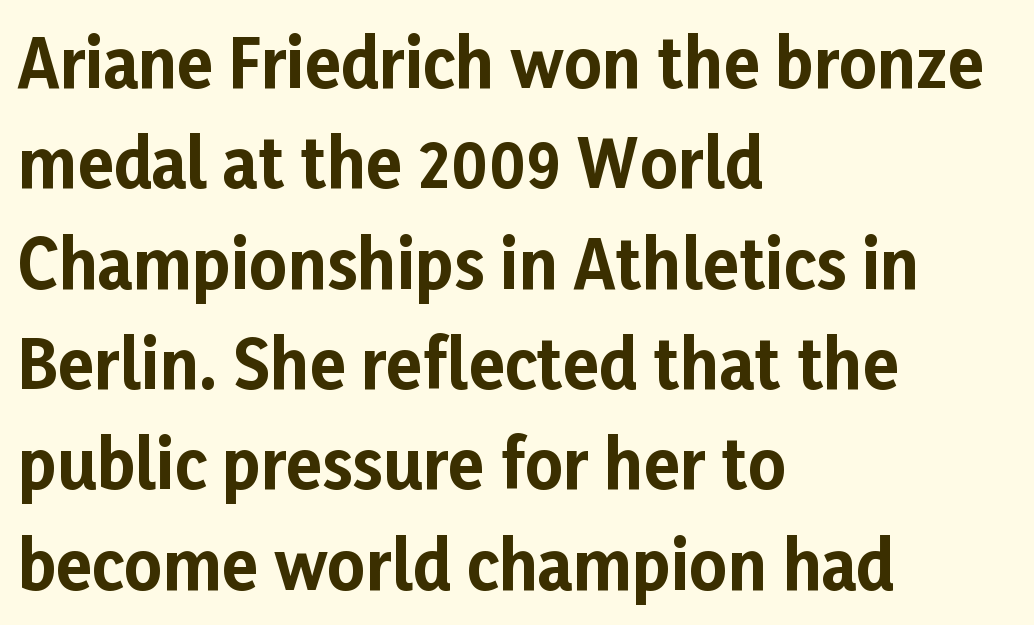
Reading down the block, your eye returns to a fixed left position each line. Every letter is thick-stroked: bold, no question. Nope, not italic — everything's standing straight. The area under the type is left untouched. Students, note that the glyphs here touch the page at normal intervals. Is there much room between lines? A standard amount, neither cramped nor airy.
